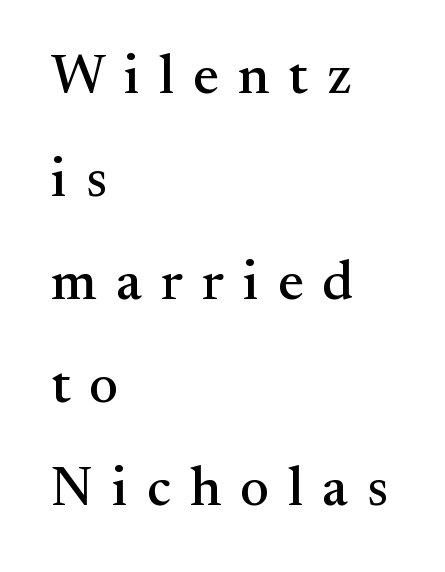
The image shows 56 px serif type, upright; set left-aligned, line spacing 1.84x, unusually wide letter spacing (+0.34 em), not underlined; medium stroke contrast and a small x-height.
